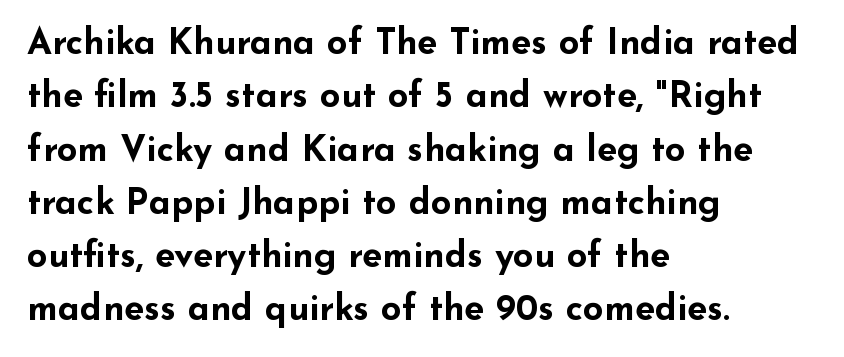
{"serif": "no", "italic": "no", "bold": "yes", "weight": "bold", "width": "wide", "stroke_contrast": "low", "x_height": "small", "monospaced": "no", "underline": "no", "align": "left", "line_spacing": "normal", "line_spacing_ratio": 1.48, "letter_spacing": "normal", "letter_spacing_em": 0.0, "glyph_px": 36}
